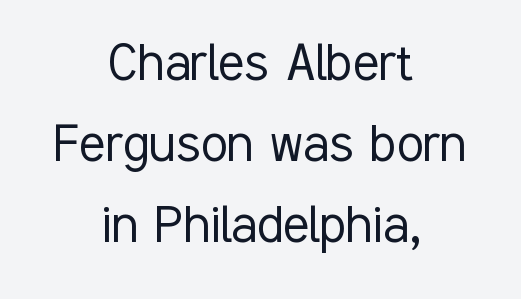
The image shows 61 px light, condensed sans-serif type, upright; set centered, normal line spacing (1.33x), normal letter spacing, not underlined; low stroke contrast and a medium x-height.
